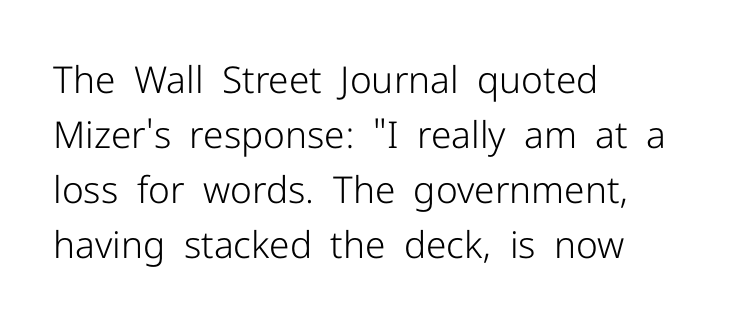
Q: Is the text bold? A: No.
Q: Is the text italic (slanted)? A: No, it is upright.
Q: Is the typeface a serif or a sans-serif typeface? A: Sans-serif.
Q: Is the text underlined? A: No.
Q: How is the paragraph aligned? A: Left-aligned.
Q: Is the spacing between letters normal or unusually wide? A: Normal.
Q: Is the spacing between lines tight, normal or loose? A: Normal.
Q: Width (condensed, normal, or wide)? A: Normal.
Q: Stroke contrast? A: Low.
Q: x-height? A: Medium.
Q: Monospaced? A: No.
